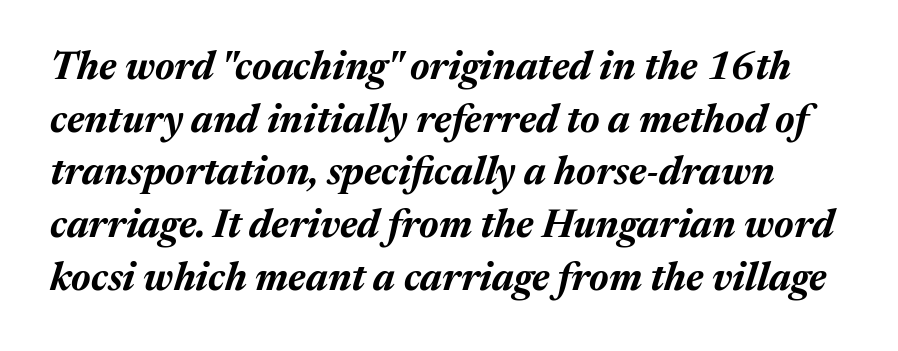
The passage shown stacks its lines at a standard gap. Slanted lettering throughout. You could not count columns in this text — the font is proportionally spaced. The string is rendered with underlining switched off. Observe the ordinary spacing: letters are neighbours, not strangers.
